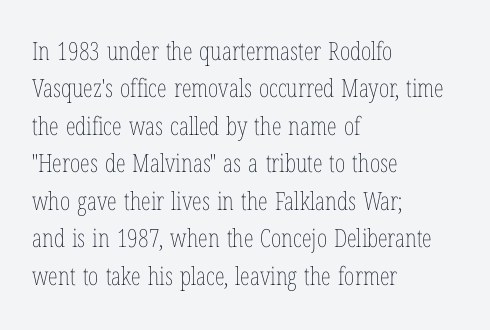
Q: Is the text bold? A: No.
Q: Is the text italic (slanted)? A: No, it is upright.
Q: Is the text underlined? A: No.
Q: How is the paragraph aligned? A: Left-aligned.
Q: Is the spacing between letters normal or unusually wide? A: Normal.
Q: Is the spacing between lines tight, normal or loose? A: Normal.
